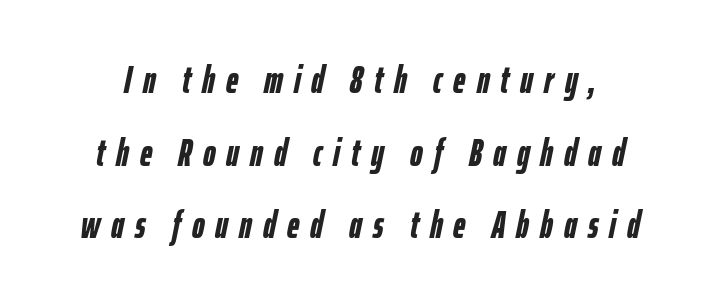
The image shows 38 px semibold, condensed type, italic (leaning right); set centered, loose line spacing (1.91x), unusually wide letter spacing (+0.29 em), not underlined; low stroke contrast and a medium x-height.
